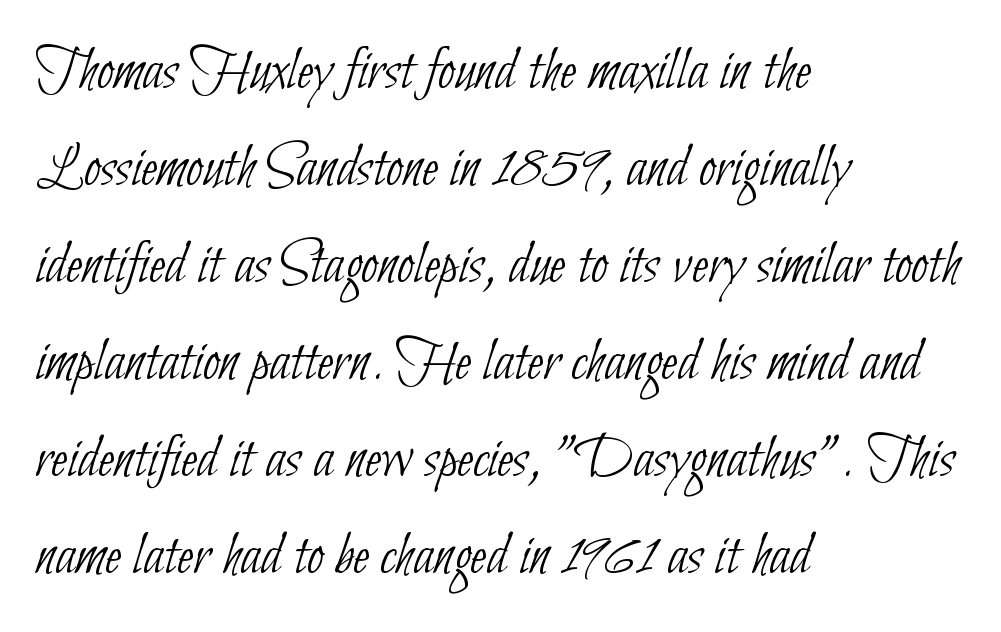
Q: Is the text bold? A: No.
Q: Is the typeface a serif or a sans-serif typeface? A: Sans-serif.
Q: Is the text underlined? A: No.
Q: How is the paragraph aligned? A: Left-aligned.
Q: Is the spacing between letters normal or unusually wide? A: Normal.
Q: Is the spacing between lines tight, normal or loose? A: Normal.
Q: Width (condensed, normal, or wide)? A: Condensed.
Q: Stroke contrast? A: Low.
Q: x-height? A: Small.
Q: Monospaced? A: No.
